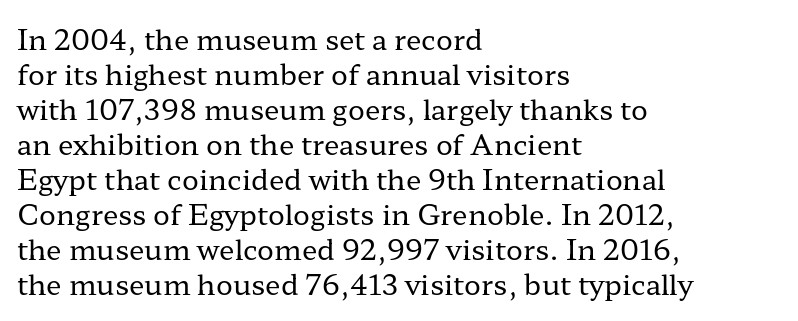
In CSS terms this would be text-align: left. Nothing unusual about the tracking: characters are spaced as the font intends. The words here are not underlined. Varying glyph widths throughout — classic text-font behaviour. The characters are drawn with everyday or finer stroke widths. Tall strokes in this sample are plumb rather than angled.
